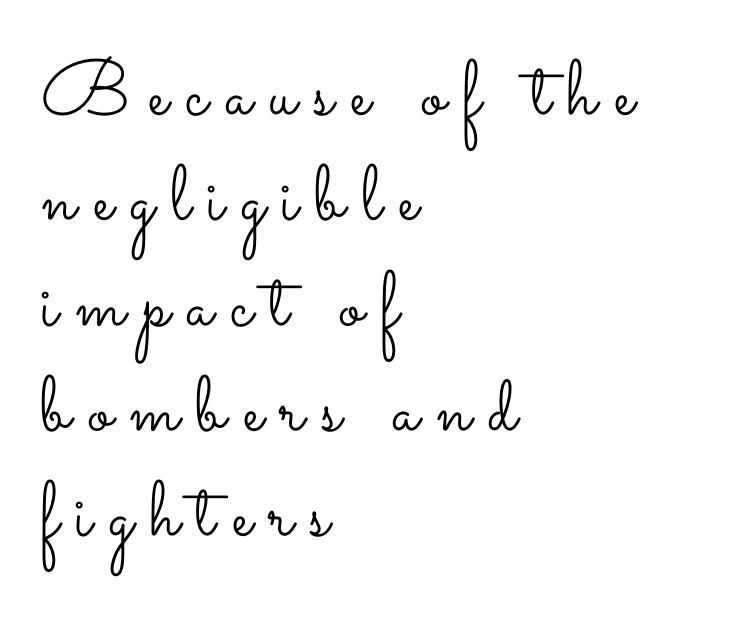
Q: Is the text bold? A: No.
Q: Is the text italic (slanted)? A: Yes.
Q: Is the text underlined? A: No.
Q: How is the paragraph aligned? A: Left-aligned.
Q: Is the spacing between letters normal or unusually wide? A: Unusually wide.
Q: Is the spacing between lines tight, normal or loose? A: Normal.
Q: Width (condensed, normal, or wide)? A: Wide.
Q: Stroke contrast? A: Low.
Q: x-height? A: Small.
Q: Monospaced? A: No.
